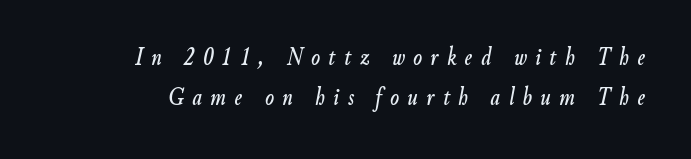
The space directly below the letters is spotless. The specimen reads as italic at a glance. In terms of leading, this rendering sits right in the middle. Someone cranked the tracking dial way up on this one.
